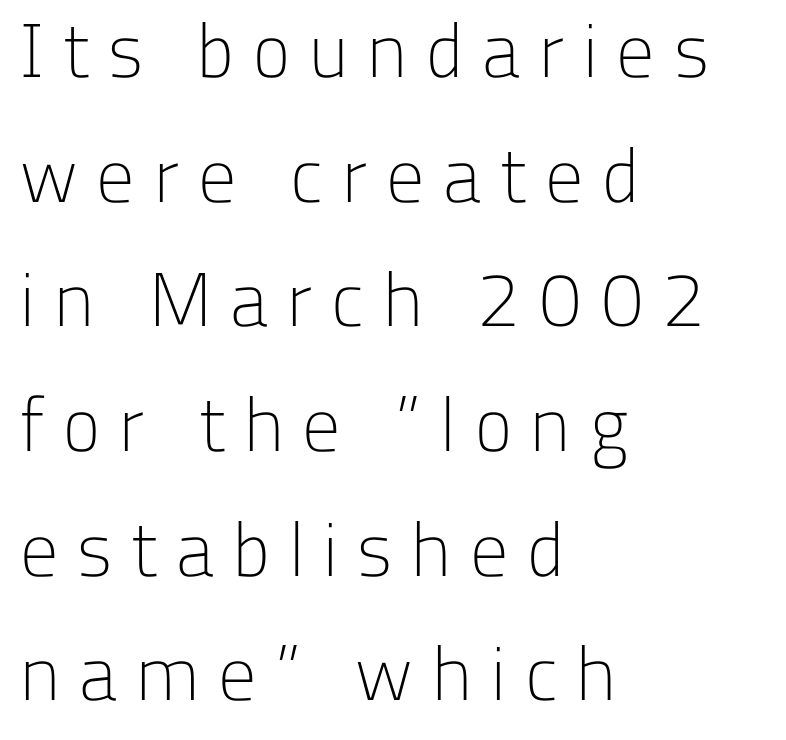
How would I describe the line gaps? Plain and ordinary. Left-aligned paragraph, ragged on the right. The font family rendered here belongs to the sans-serif group. Every stem runs plumb, perpendicular to the baseline.
